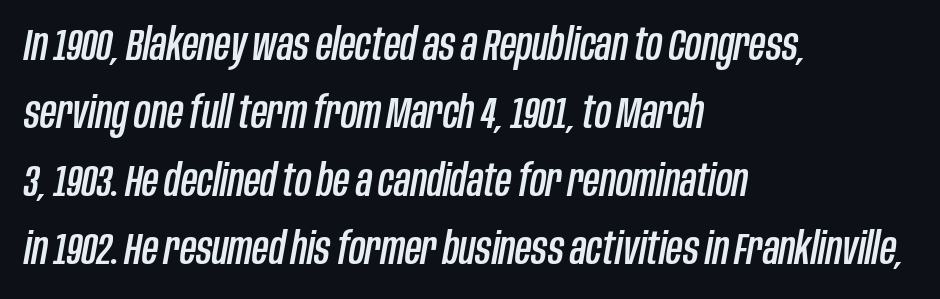
Q: Is the text italic (slanted)? A: Yes, it leans right by about 10 degrees.
Q: Is the text underlined? A: No.
Q: How is the paragraph aligned? A: Left-aligned.
Q: Is the spacing between letters normal or unusually wide? A: Normal.
Q: Is the spacing between lines tight, normal or loose? A: Normal.
Q: Width (condensed, normal, or wide)? A: Condensed.
Q: Stroke contrast? A: Low.
Q: x-height? A: Large.
Q: Monospaced? A: No.
